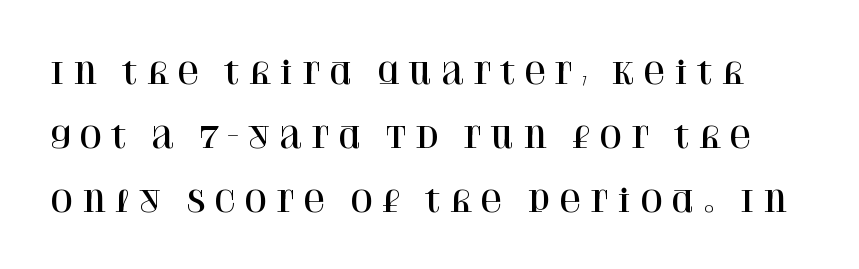
{"serif": "yes", "italic": "no", "width": "normal", "stroke_contrast": "high", "x_height": "large", "monospaced": "no", "underline": "no", "line_spacing": "loose", "line_spacing_ratio": 2.13, "letter_spacing": "wide", "letter_spacing_em": 0.23, "glyph_px": 30}
